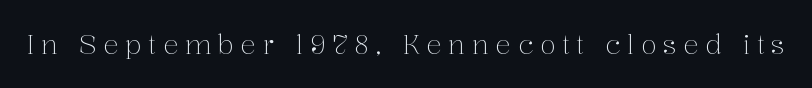
Compared with a typical body face, this is equally light or lighter still. Lines of text with bare space underneath. In terms of letterspacing, this is a distinctly airy, spread setting. This is the regular roman posture of the typeface.
